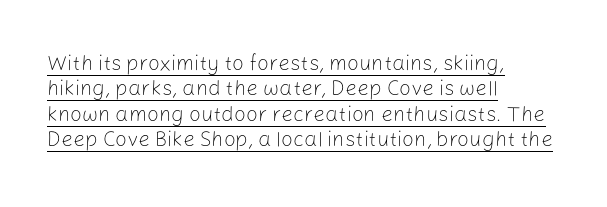
The image shows 21 px text type, upright; set left-aligned, line spacing 1.21x, normal letter spacing, underlined.
